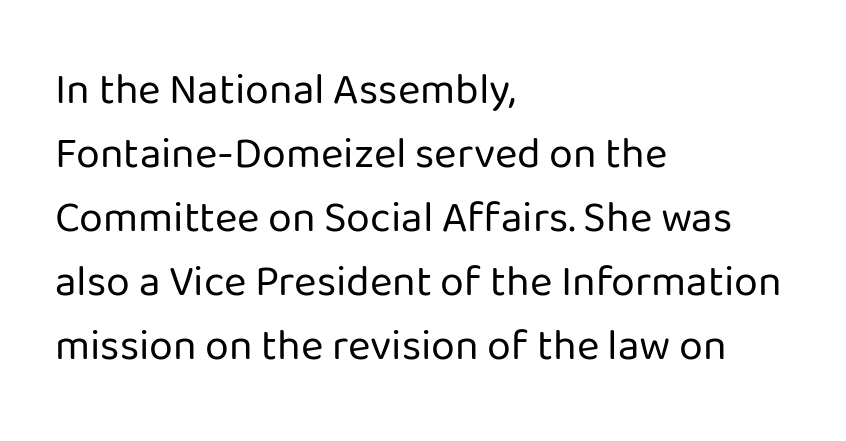
The image shows 43 px regular-weight sans-serif type, upright; set left-aligned, normal line spacing (1.49x), normal letter spacing, not underlined; low stroke contrast and a medium x-height.
